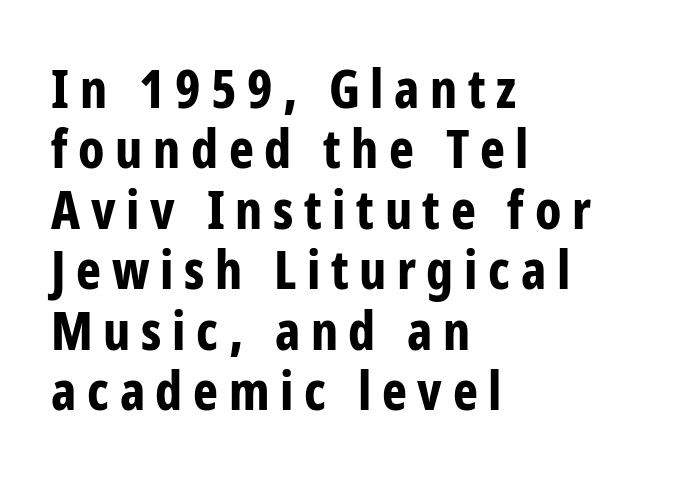
The image shows 53 px bold, condensed sans-serif type, upright; set left-aligned, tight line spacing (1.14x), unusually wide letter spacing (+0.2 em), not underlined; low stroke contrast and a medium x-height.
